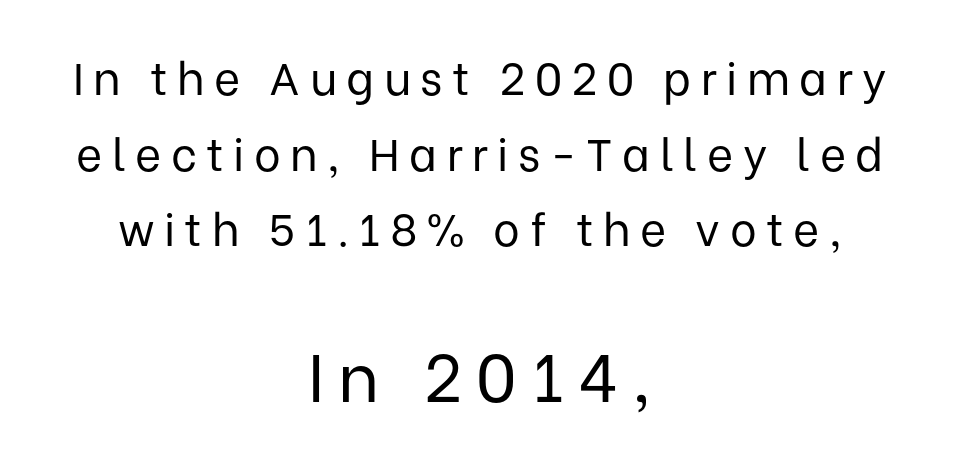
Q: Is the text bold? A: No.
Q: Is the text italic (slanted)? A: No, it is upright.
Q: Is the typeface a serif or a sans-serif typeface? A: Sans-serif.
Q: Is the text underlined? A: No.
Q: How is the paragraph aligned? A: Centered.
Q: Is the spacing between letters normal or unusually wide? A: Unusually wide.
Q: Is the spacing between lines tight, normal or loose? A: Normal.
Q: Which block of text is set in a larger size, the first (top) or the second (bottom)? A: The second (bottom) one.
Q: Width (condensed, normal, or wide)? A: Normal.
Q: Stroke contrast? A: Low.
Q: x-height? A: Medium.
Q: Monospaced? A: No.
